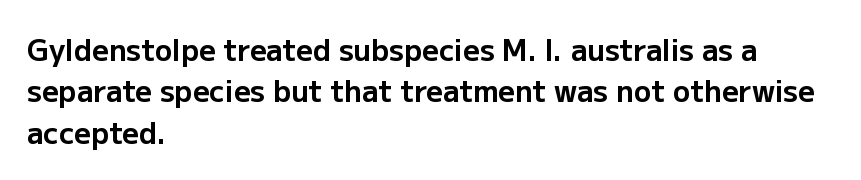
The image shows 29 px bold sans-serif type, upright; set left-aligned, normal line spacing (1.43x), normal letter spacing, not underlined; low stroke contrast and a medium x-height.
